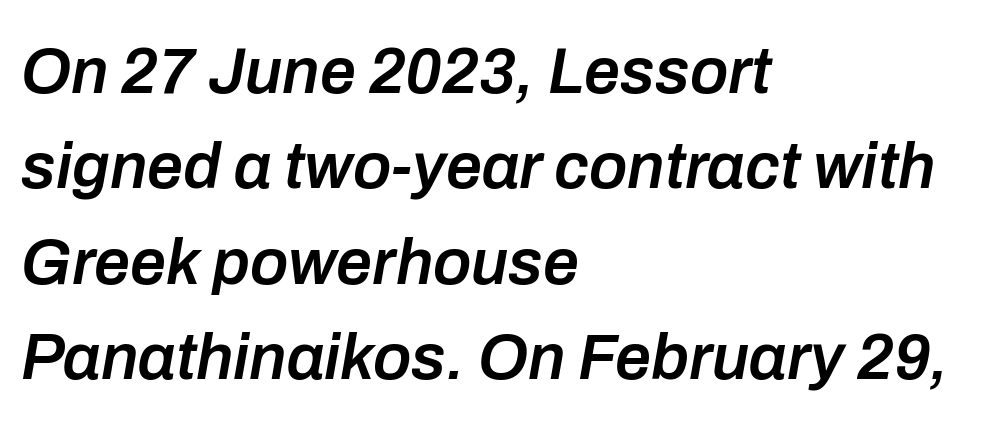
The image shows 64 px semibold type, italic (leaning right); set left-aligned, normal line spacing (1.49x), normal letter spacing, not underlined; low stroke contrast and a medium x-height.
